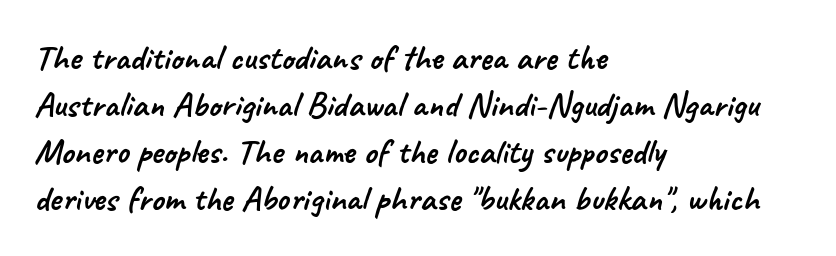
Q: Is the typeface a serif or a sans-serif typeface? A: Sans-serif.
Q: Is the text underlined? A: No.
Q: How is the paragraph aligned? A: Left-aligned.
Q: Is the spacing between letters normal or unusually wide? A: Normal.
Q: Is the spacing between lines tight, normal or loose? A: Normal.
Q: Width (condensed, normal, or wide)? A: Normal.
Q: Stroke contrast? A: Low.
Q: x-height? A: Small.
Q: Monospaced? A: No.
